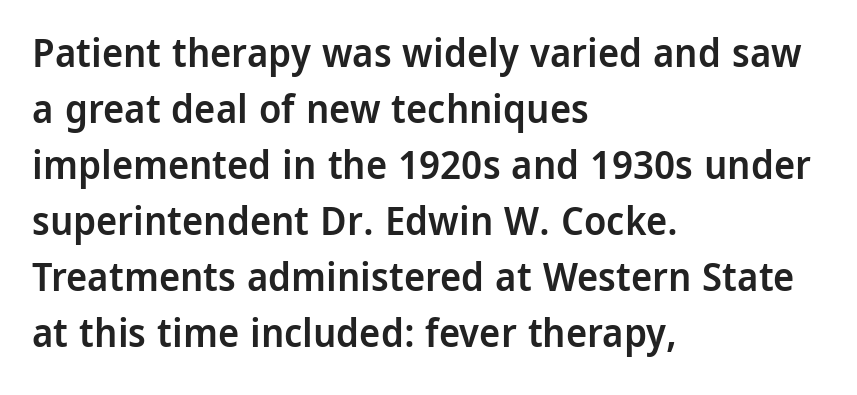
The image shows 40 px semibold sans-serif type, upright; set left-aligned, normal line spacing (1.4x), normal letter spacing, not underlined; low stroke contrast and a medium x-height.
